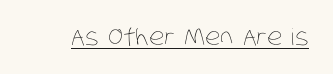
{"bold": "no", "underline": "yes", "letter_spacing": "normal", "letter_spacing_em": 0.0, "glyph_px": 23}
